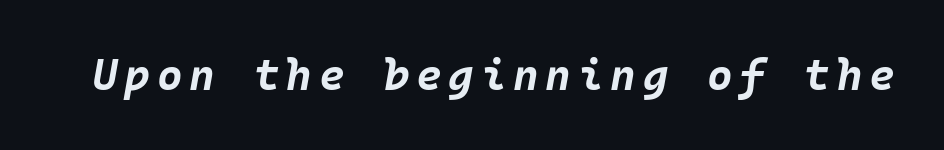
Q: Is the text bold? A: Yes.
Q: Is the text italic (slanted)? A: Yes, it leans right by about 10 degrees.
Q: Is the text underlined? A: No.
Q: Width (condensed, normal, or wide)? A: Normal.
Q: Stroke contrast? A: Low.
Q: x-height? A: Large.
